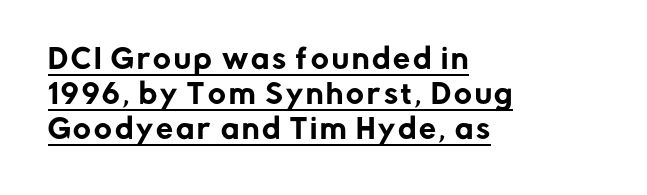
The image shows 27 px text type, upright; set left-aligned, normal line spacing (1.3x), underlined.
